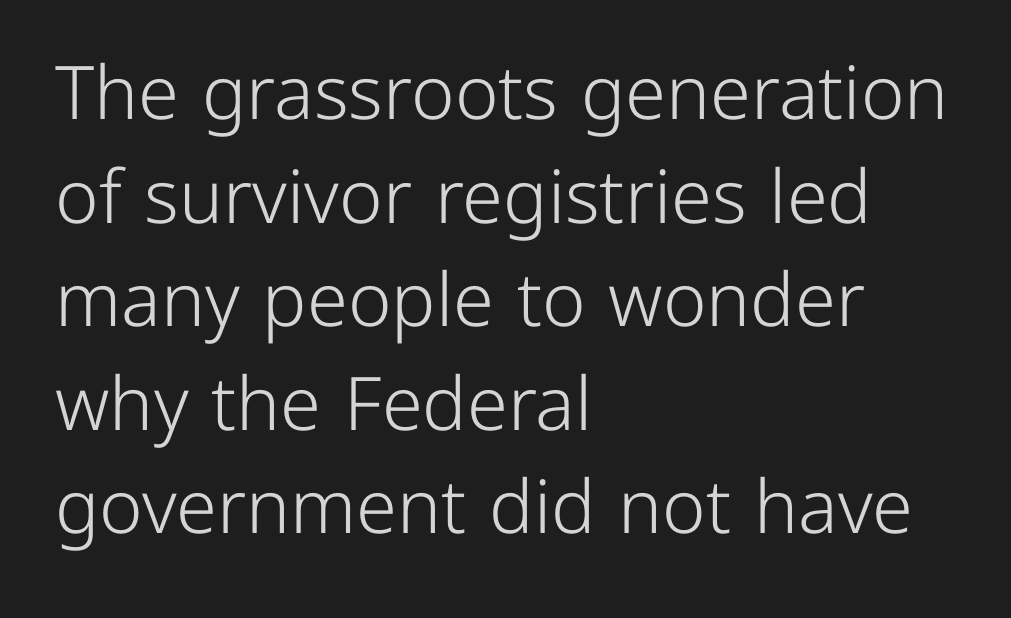
The image shows 74 px light sans-serif type, upright; set left-aligned, normal line spacing (1.4x), normal letter spacing, not underlined; low stroke contrast and a medium x-height.
